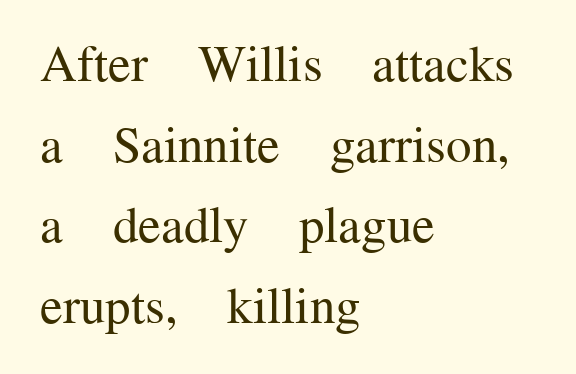
{"serif": "yes", "italic": "no", "bold": "no", "weight": "regular", "width": "normal", "stroke_contrast": "medium", "x_height": "medium", "monospaced": "no", "underline": "no", "align": "left", "line_spacing": "normal", "line_spacing_ratio": 1.58, "letter_spacing": "normal", "letter_spacing_em": 0.0, "glyph_px": 51}
